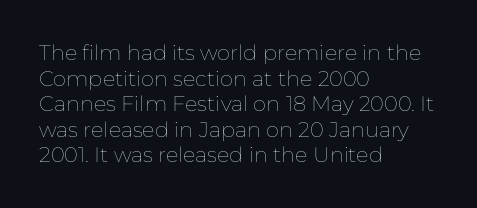
Does extra space separate the letters? No, they use regular spacing. The passage is arranged the way most books set body copy — flush left. The area under the type is left untouched. The face looks like a standard text weight, possibly lighter. Notice how the stems are strictly vertical — no italics here.
